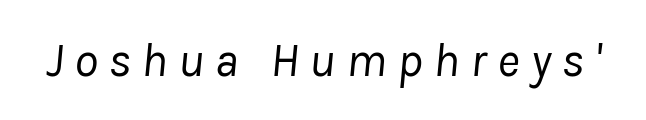
There's an unmistakable incline to the writing here. Inter-character spacing is expanded well beyond the font's built-in metrics. The words here are not underlined. No letter is thick-stroked: the sample isn't bold.
